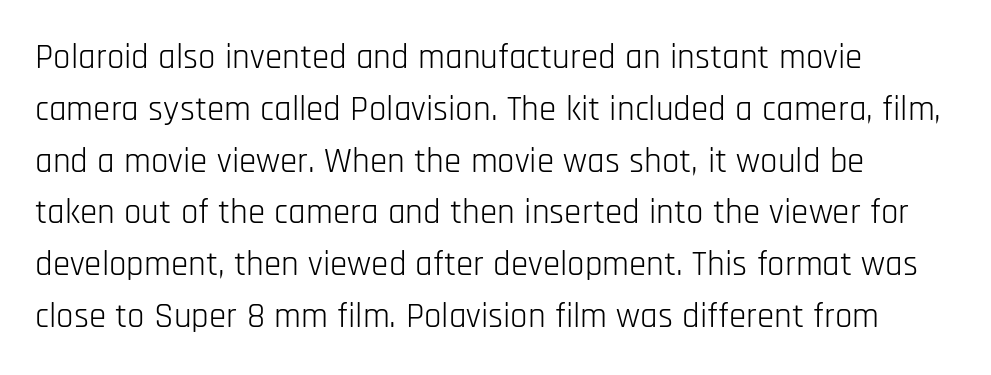
The image shows 35 px light, condensed sans-serif type, upright; set left-aligned, normal line spacing (1.48x), normal letter spacing, not underlined; low stroke contrast and a large x-height.
